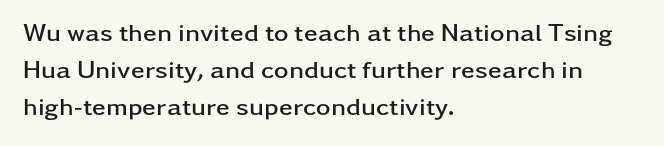
The image shows 25 px bold type, upright; set left-aligned, normal line spacing (1.48x), normal letter spacing, not underlined.
